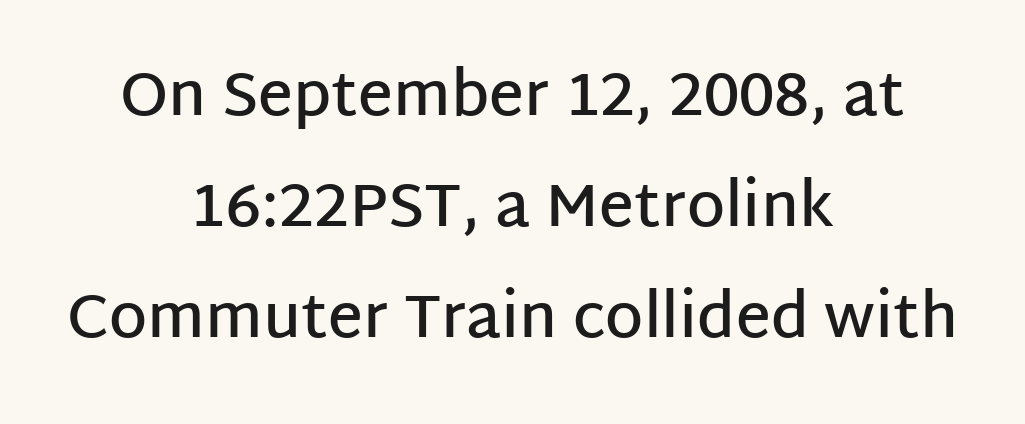
{"serif": "no", "italic": "no", "bold": "semi", "weight": "semibold", "width": "normal", "stroke_contrast": "low", "x_height": "large", "monospaced": "no", "underline": "no", "align": "center", "line_spacing_ratio": 1.82, "letter_spacing": "normal", "letter_spacing_em": 0.0, "glyph_px": 61}
